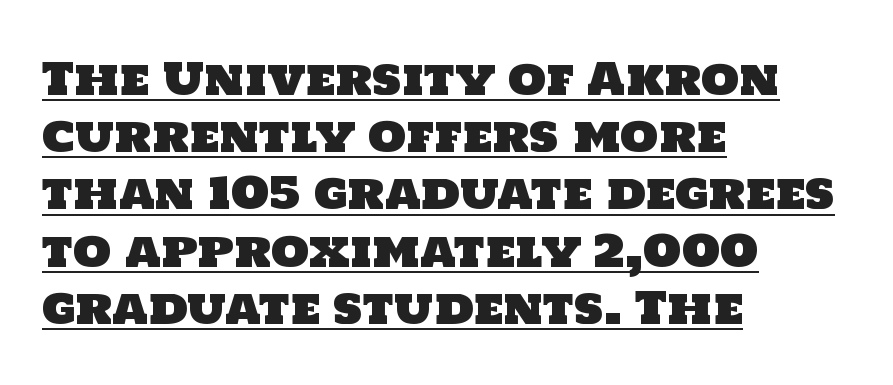
{"serif": "no", "width": "normal", "stroke_contrast": "low", "x_height": "large", "monospaced": "no", "underline": "yes", "align": "left", "line_spacing": "normal", "line_spacing_ratio": 1.3, "letter_spacing": "normal", "letter_spacing_em": 0.0, "glyph_px": 44}
